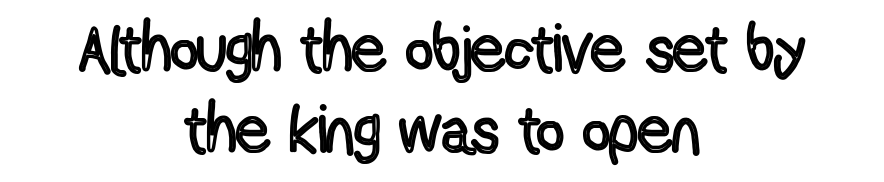
Q: Is the text italic (slanted)? A: No, it is upright.
Q: Is the text underlined? A: No.
Q: How is the paragraph aligned? A: Centered.
Q: Is the spacing between letters normal or unusually wide? A: Normal.
Q: Width (condensed, normal, or wide)? A: Condensed.
Q: x-height? A: Medium.
Q: Monospaced? A: No.
